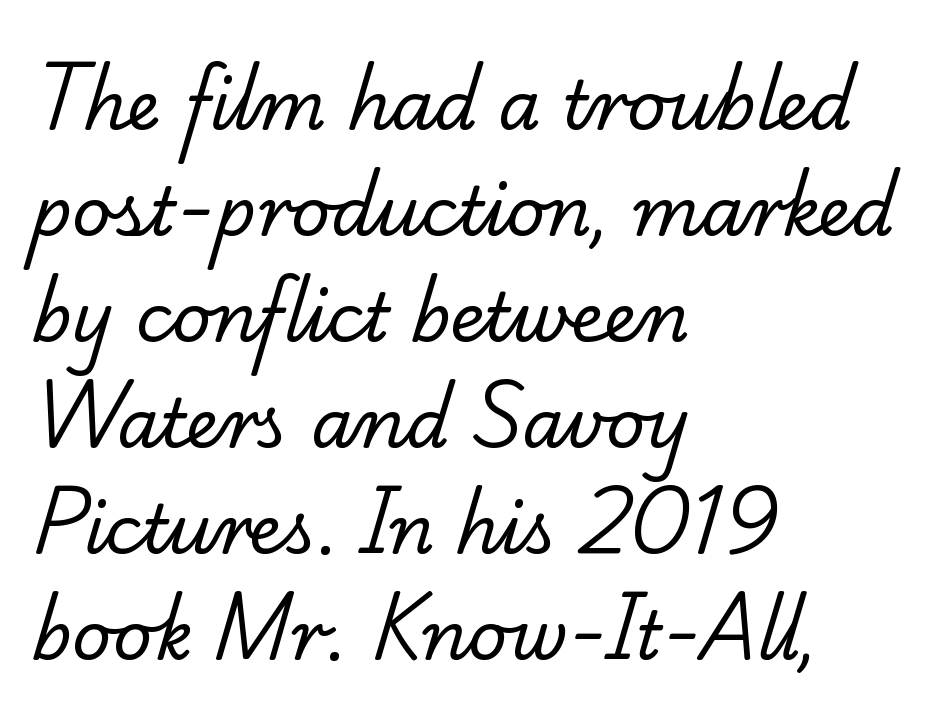
Each word holds together tightly as a unit, with standard inter-letter gaps. The face used here is proportionally spaced, like ordinary book or web type. Descenders are the only things crossing below the line. This block has exactly the height ordinary leading produces.
